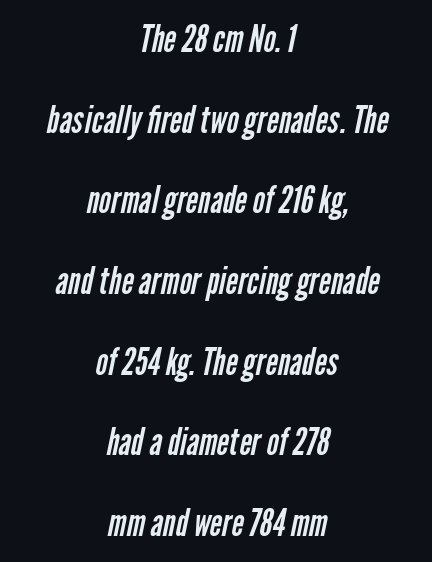
{"serif": "no", "bold": "no", "weight": "regular", "width": "condensed", "stroke_contrast": "low", "x_height": "medium", "monospaced": "no", "underline": "no", "align": "center", "line_spacing": "loose", "line_spacing_ratio": 2.18, "letter_spacing": "normal", "letter_spacing_em": 0.0, "glyph_px": 37}
